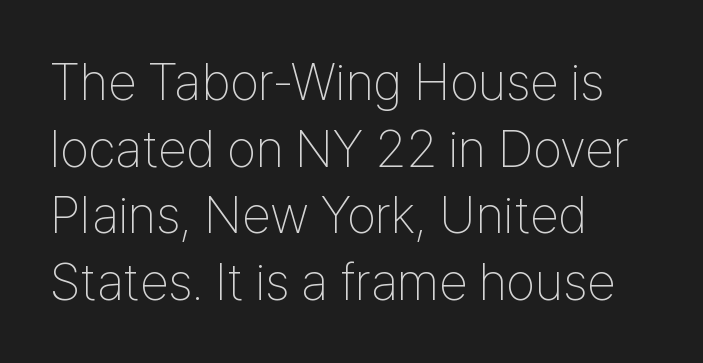
Q: Is the text bold? A: No.
Q: Is the text italic (slanted)? A: No, it is upright.
Q: Is the typeface a serif or a sans-serif typeface? A: Sans-serif.
Q: Is the text underlined? A: No.
Q: How is the paragraph aligned? A: Left-aligned.
Q: Is the spacing between letters normal or unusually wide? A: Normal.
Q: Is the spacing between lines tight, normal or loose? A: Normal.
Q: Width (condensed, normal, or wide)? A: Condensed.
Q: Stroke contrast? A: Low.
Q: x-height? A: Medium.
Q: Monospaced? A: No.
